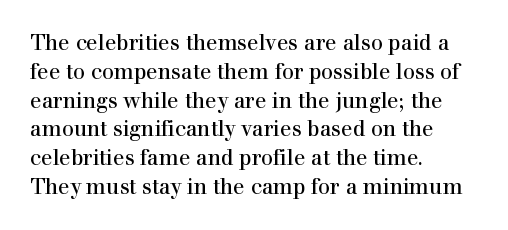
The image shows 21 px text type, upright; set left-aligned, normal line spacing (1.37x), normal letter spacing, not underlined.
